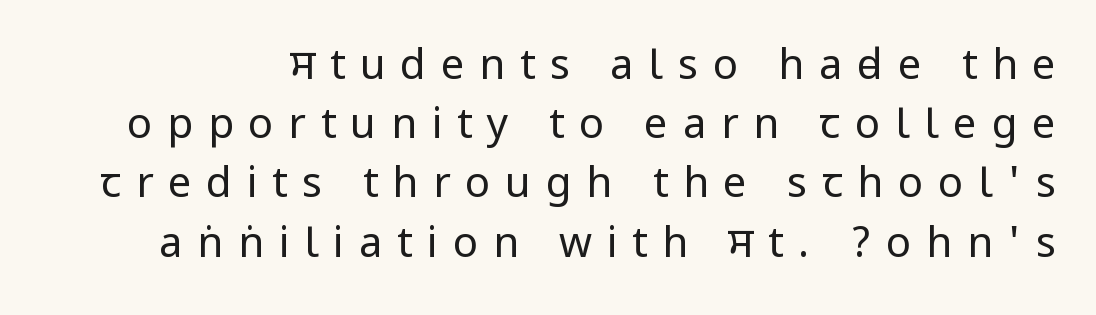
To sum up the face: it is a sans, with no serifs. Words float on clear page, feet unadorned. The tracking reads as deliberately expanded to a designer's eye. Line spacing here is normal.
